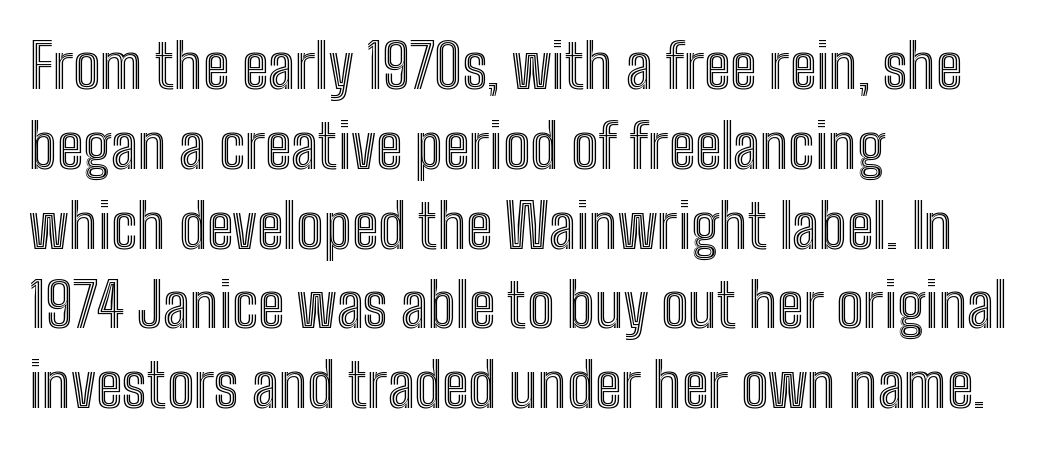
The image shows 60 px condensed type, upright; set left-aligned, normal line spacing (1.33x), normal letter spacing, not underlined; a medium x-height.
